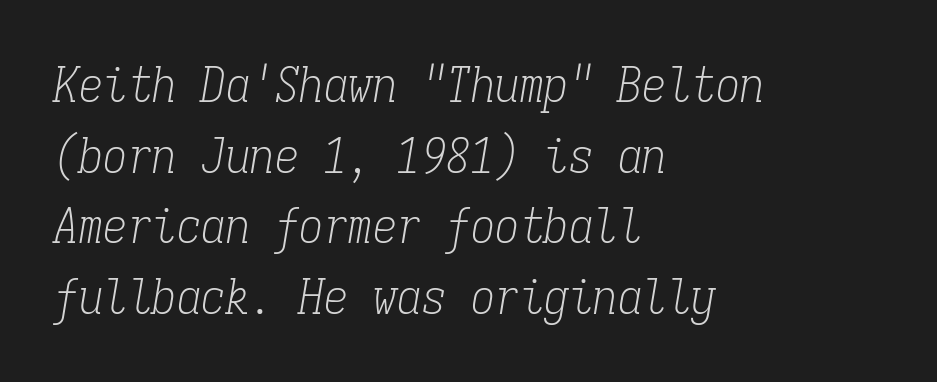
The specimen omits any rule beneath the text block's lines. This sample keeps an unexceptional amount of space between lines. The characters are drawn with everyday or finer stroke widths. Look at the bottom of the vertical strokes: they flare into serifs here. This sample uses an oblique cut, with every glyph tilted off the vertical. The lines in this sample share a left origin and differ only in where they stop.
